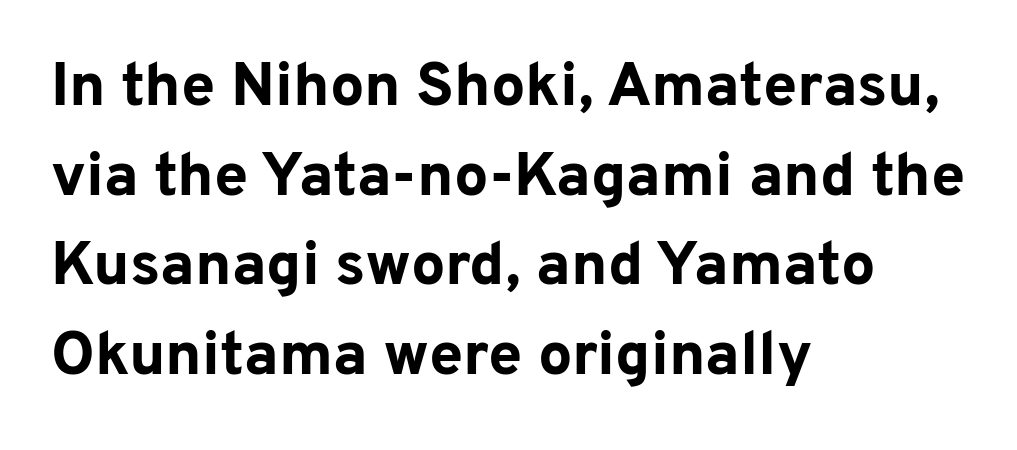
The rendering uses a bold face; every stroke is thick and dark. Spacing verdict: proportional, widths tailored to each character. Evenly set lines give the paragraph a standard silhouette. Tracking value appears to be zero — textbook default spacing.
